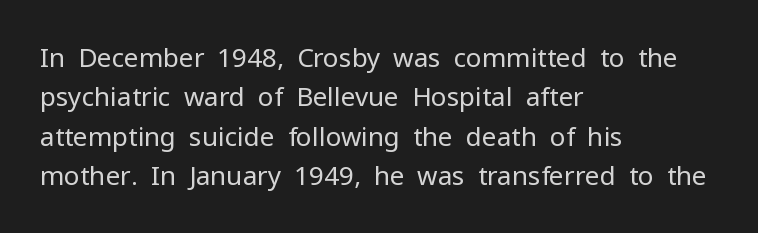
Q: Is the text bold? A: No.
Q: Is the text italic (slanted)? A: No, it is upright.
Q: Is the text underlined? A: No.
Q: How is the paragraph aligned? A: Left-aligned.
Q: Is the spacing between letters normal or unusually wide? A: Normal.
Q: Is the spacing between lines tight, normal or loose? A: Normal.
